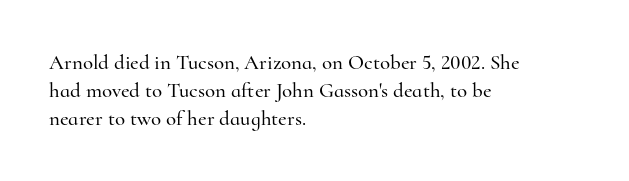
The image shows 21 px text type, upright; set left-aligned, normal line spacing (1.33x), normal letter spacing, not underlined.
